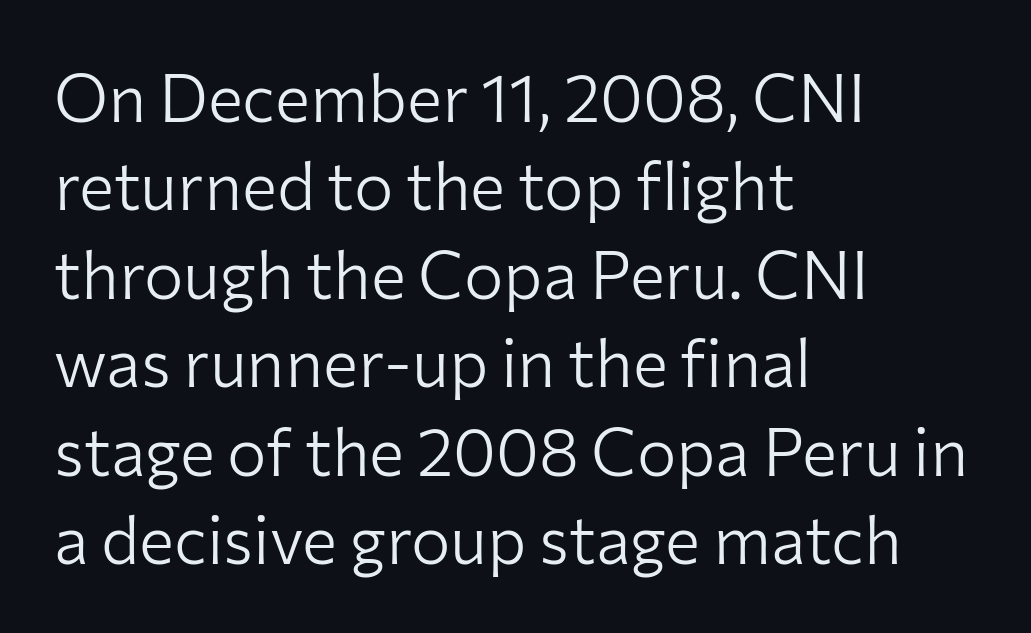
The rendering anchors every line to the left-hand side. Varying glyph widths throughout — classic text-font behaviour. The type is set solid horizontally, with unmodified tracking. This sample uses an upright cut, with every glyph sitting square on the baseline. Serif or sans? Sans — the stroke terminals are bare.
